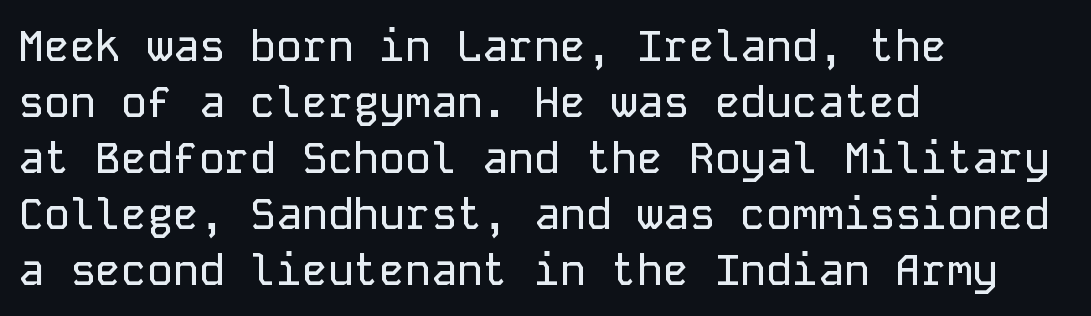
{"serif": "no", "italic": "no", "width": "normal", "stroke_contrast": "low", "x_height": "medium", "monospaced": "yes", "underline": "no", "align": "left", "line_spacing": "normal", "line_spacing_ratio": 1.3, "letter_spacing": "normal", "letter_spacing_em": 0.0, "glyph_px": 43}
